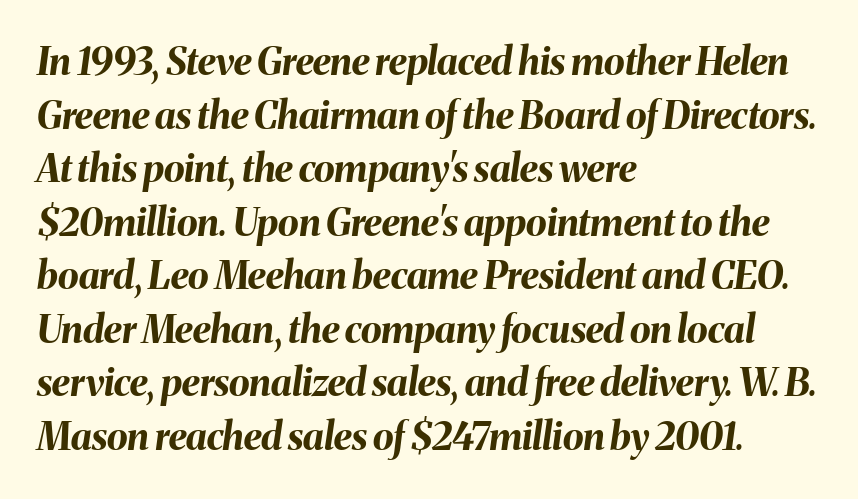
Strong, thick strokes mark this as bold type. Each row of text sits above clean, open space. The passage shown stacks its lines at a standard gap. This rendering uses left alignment, leaving the right contour irregular.
